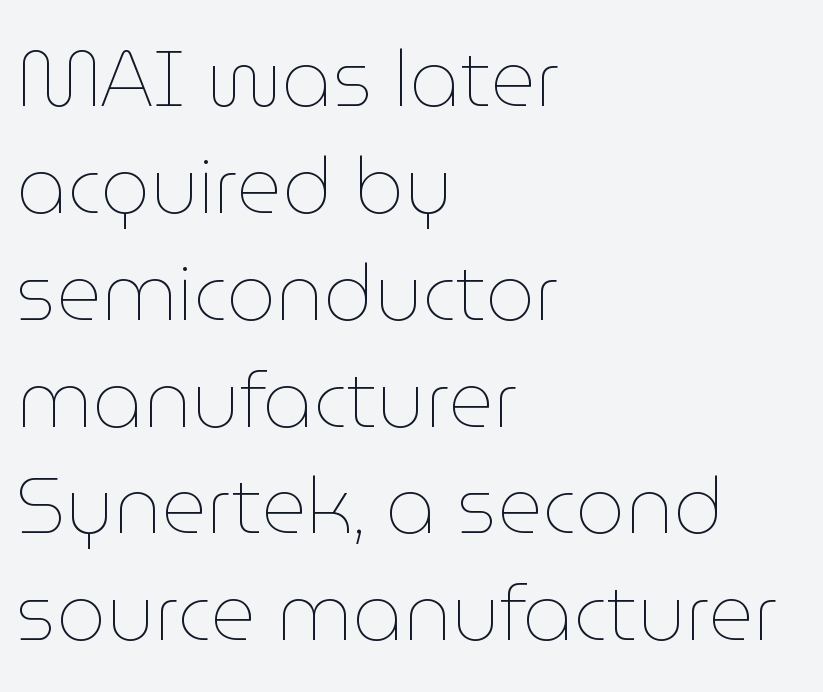
Q: Is the text bold? A: No.
Q: Is the text italic (slanted)? A: No, it is upright.
Q: Is the text underlined? A: No.
Q: How is the paragraph aligned? A: Left-aligned.
Q: Is the spacing between letters normal or unusually wide? A: Normal.
Q: Is the spacing between lines tight, normal or loose? A: Normal.
Q: Width (condensed, normal, or wide)? A: Normal.
Q: Stroke contrast? A: Low.
Q: x-height? A: Medium.
Q: Monospaced? A: No.
